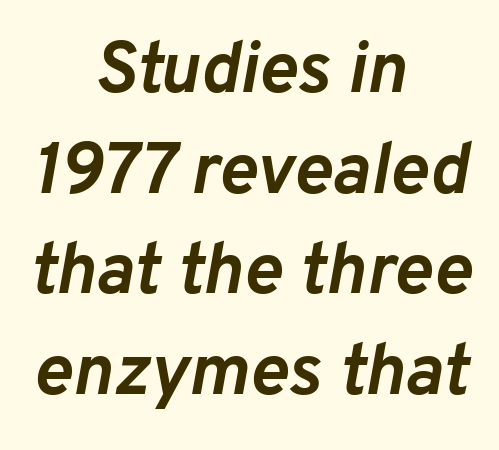
The image shows 73 px semibold type, italic (leaning right); set centered, normal line spacing (1.38x), normal letter spacing, not underlined; low stroke contrast and a medium x-height.
